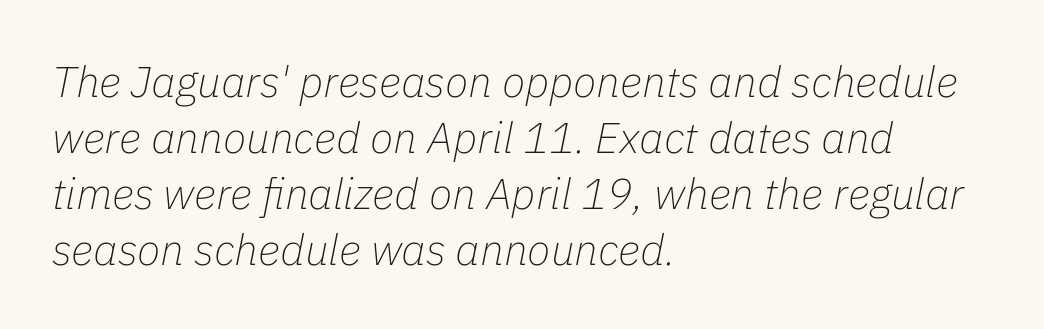
{"italic": "yes", "lean": "right", "slant_degrees": 11, "bold": "no", "weight": "thin", "width": "normal", "stroke_contrast": "low", "x_height": "medium", "monospaced": "no", "underline": "no", "align": "left", "line_spacing": "normal", "line_spacing_ratio": 1.3, "letter_spacing": "normal", "letter_spacing_em": 0.0, "glyph_px": 43}
